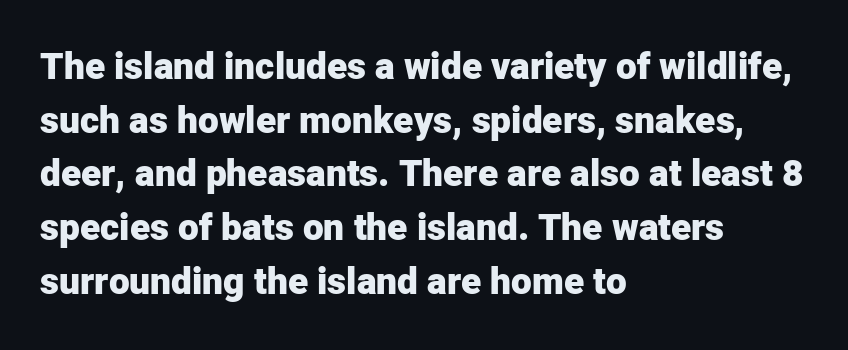
{"serif": "no", "italic": "no", "bold": "yes", "weight": "heavy", "width": "normal", "stroke_contrast": "low", "x_height": "medium", "monospaced": "no", "underline": "no", "align": "left", "line_spacing": "normal", "line_spacing_ratio": 1.45, "letter_spacing": "normal", "letter_spacing_em": 0.0, "glyph_px": 37}
